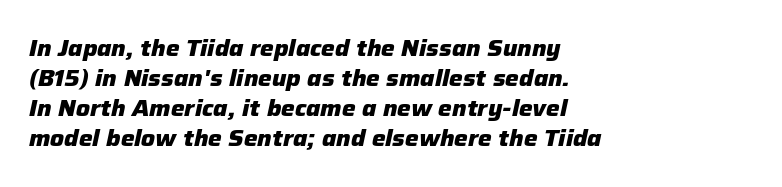
The letterforms sit shoulder to shoulder at normal distance. Horizontal bands of white between lines are of average thickness. Reading down the block, your eye returns to a fixed left position each line. The space directly below the letters is spotless.
